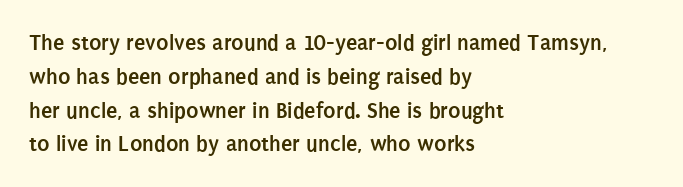
Q: Is the text bold? A: Yes.
Q: Is the text italic (slanted)? A: No, it is upright.
Q: Is the text underlined? A: No.
Q: How is the paragraph aligned? A: Left-aligned.
Q: Is the spacing between letters normal or unusually wide? A: Normal.
Q: Is the spacing between lines tight, normal or loose? A: Normal.
